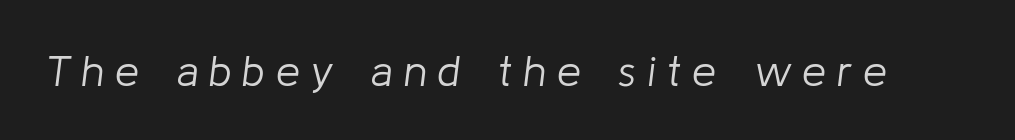
The image shows 43 px light type, italic (leaning right); set unusually wide letter spacing (+0.25 em), not underlined; low stroke contrast and a medium x-height.
